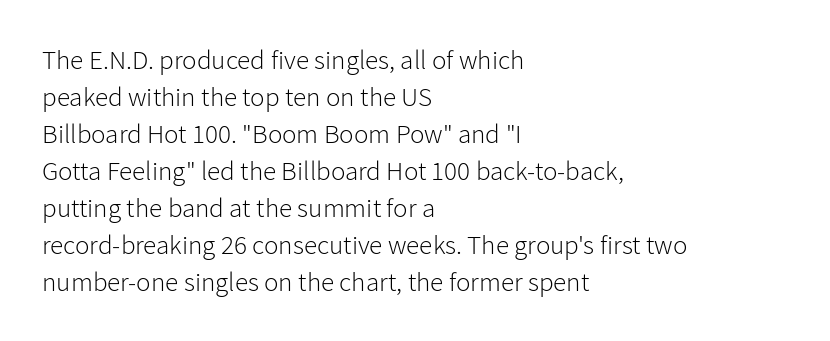
The image shows 27 px text type, upright; set left-aligned, normal line spacing (1.37x), normal letter spacing, not underlined.
